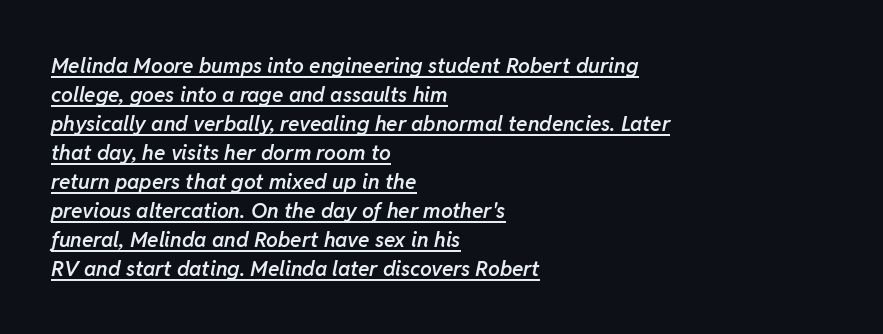
Underlining? Definitely there. Regarding leading, the lines here are spaced in the standard way. Does the lettering tilt? It does — this is italic. I'd describe the lettering as semibold — firm but not a full bold. Default kerning and tracking; the words read as compact shapes. This rendering uses left alignment, leaving the right contour irregular.
